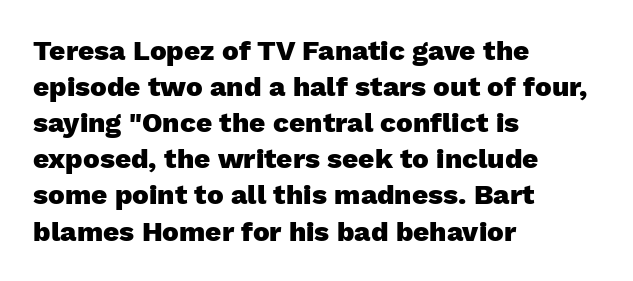
Layout note: lines flush left. Every stem runs plumb, perpendicular to the baseline. The passage shown is typeset with a sans-serif family. Each letter keeps its own natural width here, so spacing adapts to shape.
